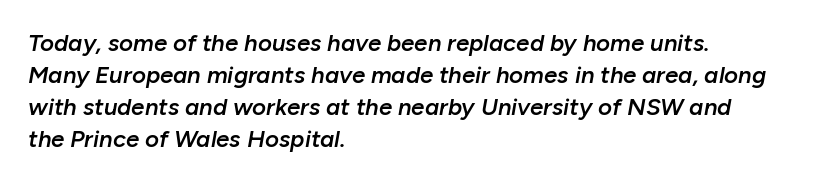
{"italic": "yes", "lean": "right", "slant_degrees": 10, "bold": "semi", "underline": "no", "align": "left", "line_spacing": "normal", "line_spacing_ratio": 1.33, "letter_spacing": "normal", "letter_spacing_em": 0.0, "glyph_px": 24}
